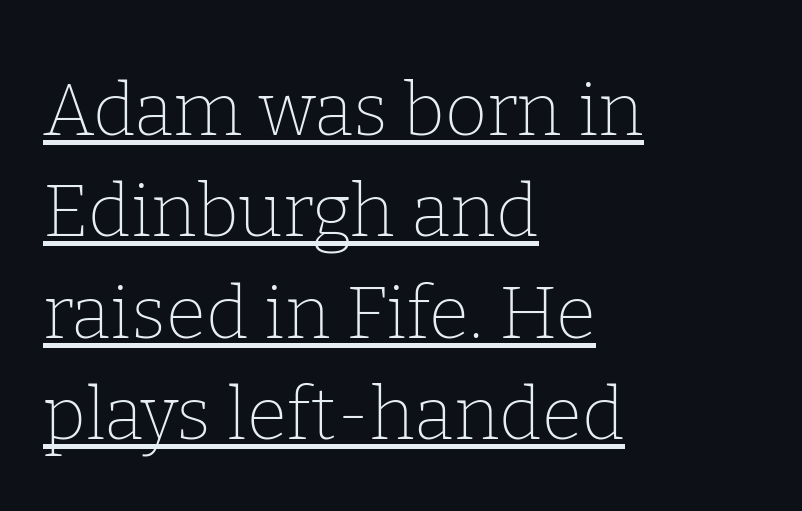
{"serif": "yes", "italic": "no", "bold": "no", "weight": "thin", "width": "normal", "stroke_contrast": "low", "x_height": "medium", "monospaced": "no", "underline": "yes", "align": "left", "line_spacing": "normal", "line_spacing_ratio": 1.39, "letter_spacing": "normal", "letter_spacing_em": 0.0, "glyph_px": 73}
